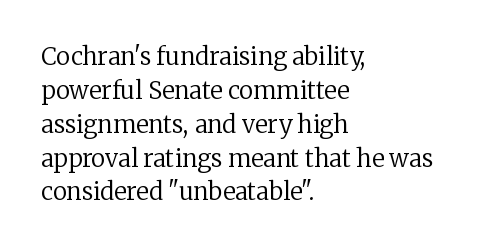
Q: Is the text bold? A: No.
Q: Is the text italic (slanted)? A: No, it is upright.
Q: Is the text underlined? A: No.
Q: How is the paragraph aligned? A: Left-aligned.
Q: Is the spacing between letters normal or unusually wide? A: Normal.
Q: Is the spacing between lines tight, normal or loose? A: Normal.
